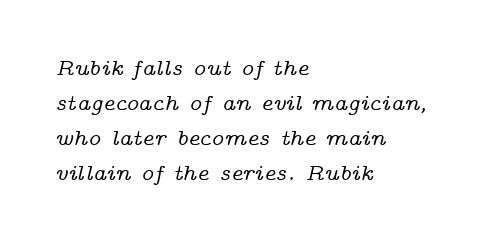
{"italic": "yes", "lean": "right", "slant_degrees": 14, "underline": "no", "align": "left", "line_spacing": "normal", "line_spacing_ratio": 1.52, "letter_spacing": "normal", "letter_spacing_em": 0.0, "glyph_px": 23}
